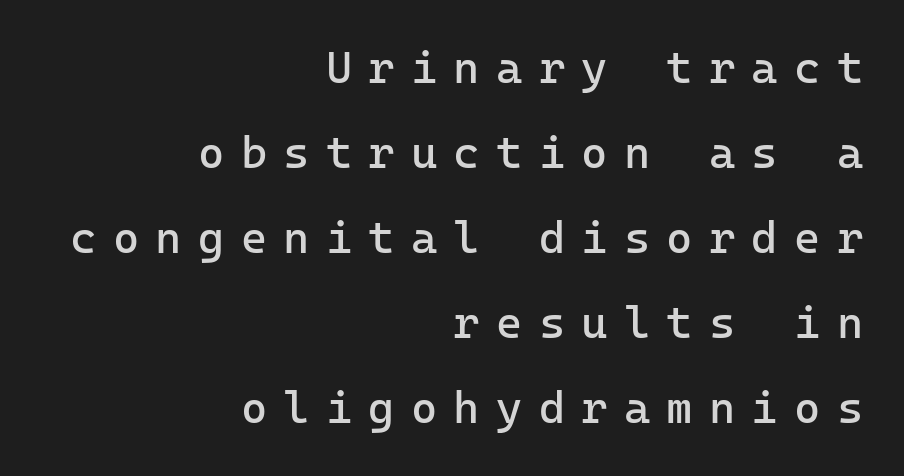
The text was rendered using a sans face with plain stroke endings. Compared with typical body copy, the letter spacing here is much looser. Underline: absent. Leftover space on each line is placed entirely before the opening word. Posture: upright roman. Nothing heavy about these letters — not bold at all.
